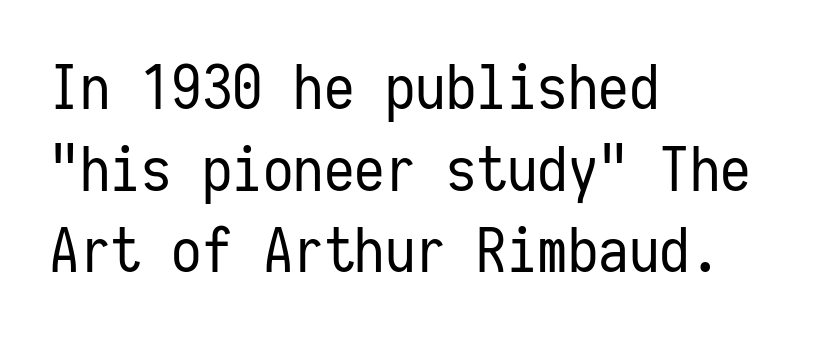
Weight: in the light-to-regular range. It's the straight-up-and-down kind of type. If you drew a ruler down the left edge, every line would touch it. Anything drawn beneath the words? Only blank space. Nope, no serifs anywhere on these letters.
